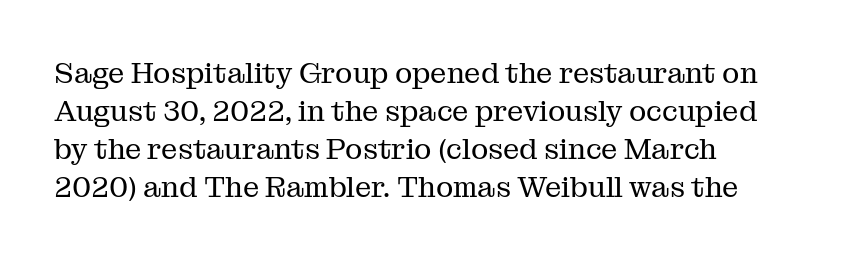
The image shows 29 px regular-weight serif type, upright; set left-aligned, normal line spacing (1.31x), normal letter spacing, not underlined; medium stroke contrast and a medium x-height.
